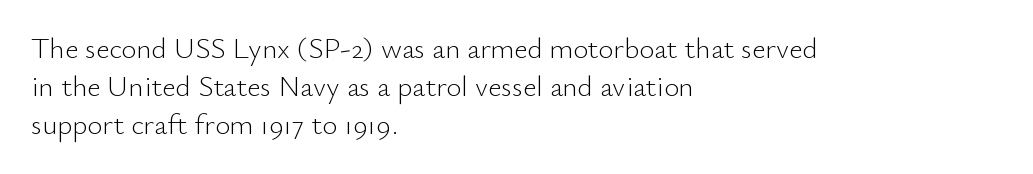
{"serif": "no", "italic": "no", "bold": "no", "weight": "light", "width": "normal", "stroke_contrast": "low", "x_height": "small", "monospaced": "no", "underline": "no", "align": "left", "line_spacing": "normal", "line_spacing_ratio": 1.31, "letter_spacing": "normal", "letter_spacing_em": 0.0, "glyph_px": 29}
